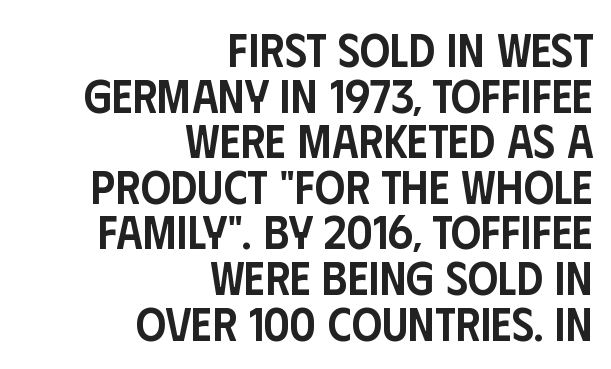
The image shows 47 px semibold, condensed sans-serif type, upright; set right-aligned, tight line spacing (0.97x), normal letter spacing, not underlined; low stroke contrast and a large x-height.
